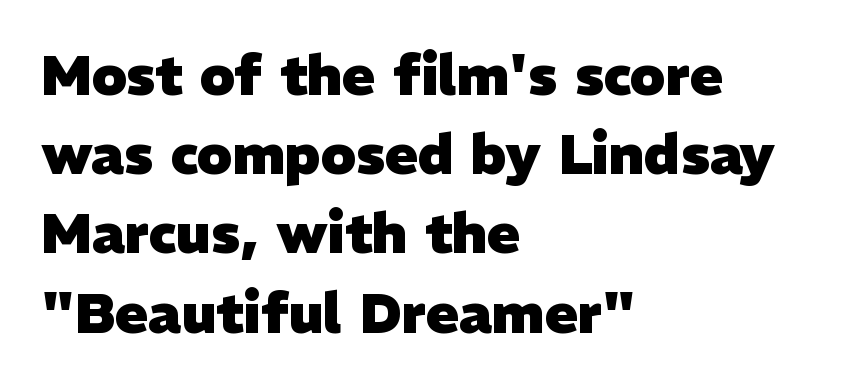
In terms of letterspacing, this is plain default setting. Is this a sans? Yes — the strokes have no serifs. The paragraph shown leans on its left margin. Each glyph is drawn with heavy, bold strokes. A bare baseline throughout the passage. The passage shown is typed in a proportional face where columns would drift.
